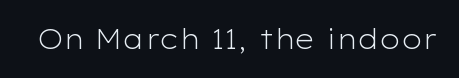
The image shows 27 px text type, upright; set normal letter spacing, not underlined.
